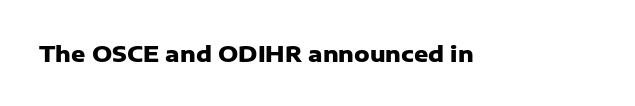
{"italic": "no", "bold": "yes", "underline": "no", "letter_spacing": "normal", "letter_spacing_em": 0.0, "glyph_px": 22}
